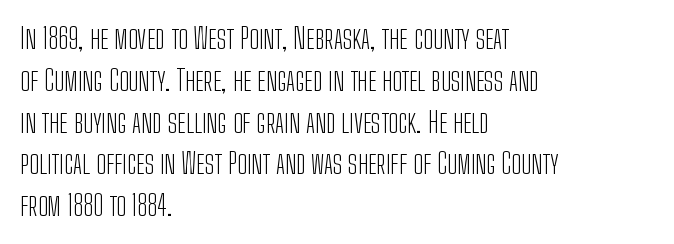
The image shows 29 px light, condensed sans-serif type, upright; set left-aligned, normal line spacing (1.44x), normal letter spacing, not underlined; low stroke contrast and a medium x-height.
